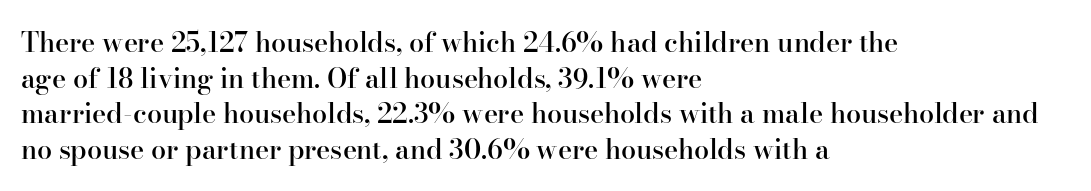
The image shows 27 px text type, upright; set left-aligned, normal line spacing (1.32x), normal letter spacing, not underlined.
